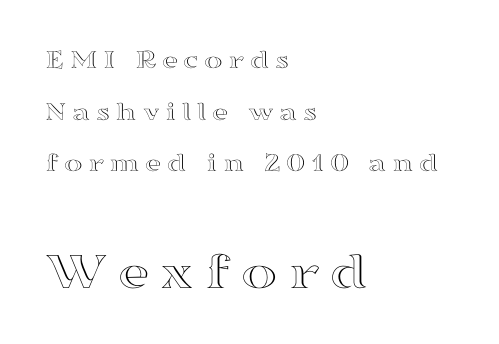
{"italic": "no", "width": "wide", "x_height": "medium", "monospaced": "no", "underline": "no", "align": "left", "line_spacing_ratio": 1.84, "larger_block": "second", "size_ratio": 1.96, "glyph_px": 55}
